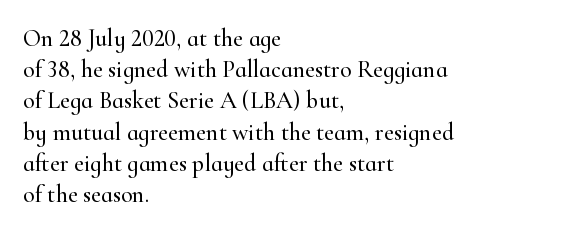
The image shows 24 px text type, upright; set left-aligned, normal line spacing (1.3x), normal letter spacing, not underlined.
